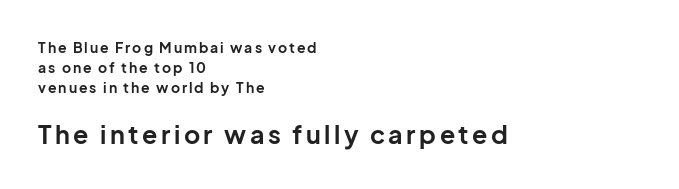
These two chunks differ in scale, with the bottom chunk taking the larger measure. The specimen omits any rule beneath the text block's lines. The block of text has a typical density, with ordinary space between rows. The letters stand upright; this is a roman face.
